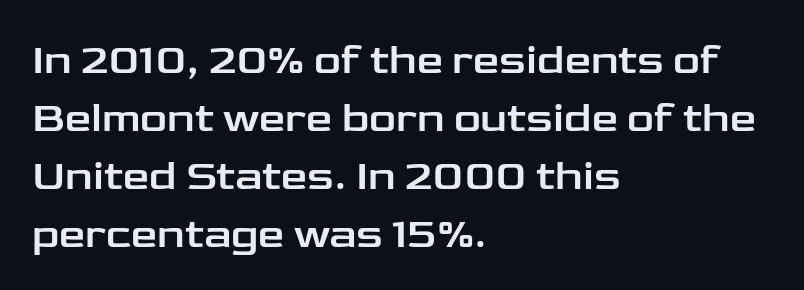
{"serif": "no", "italic": "no", "width": "wide", "stroke_contrast": "low", "x_height": "medium", "monospaced": "no", "underline": "no", "align": "left", "line_spacing": "normal", "line_spacing_ratio": 1.38, "letter_spacing": "normal", "letter_spacing_em": 0.0, "glyph_px": 42}
